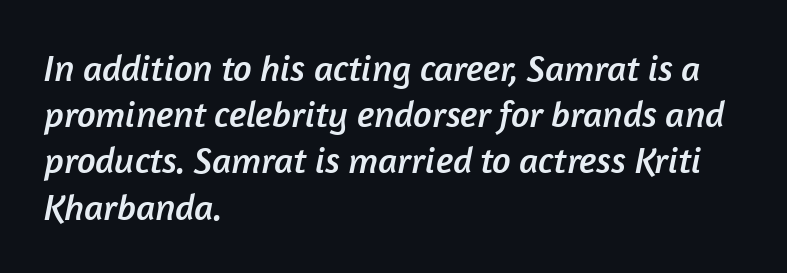
The image shows 37 px sans-serif type; set left-aligned, normal line spacing (1.25x), normal letter spacing, not underlined; low stroke contrast and a medium x-height.
